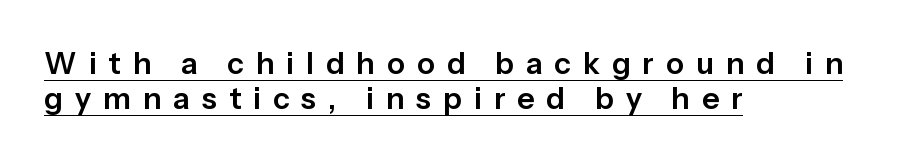
{"serif": "no", "italic": "no", "width": "normal", "stroke_contrast": "low", "x_height": "medium", "monospaced": "no", "underline": "yes", "align": "left", "line_spacing_ratio": 1.18, "letter_spacing": "wide", "letter_spacing_em": 0.4, "glyph_px": 30}
